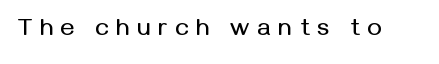
{"italic": "no", "underline": "no", "letter_spacing": "wide", "letter_spacing_em": 0.32, "glyph_px": 24}
